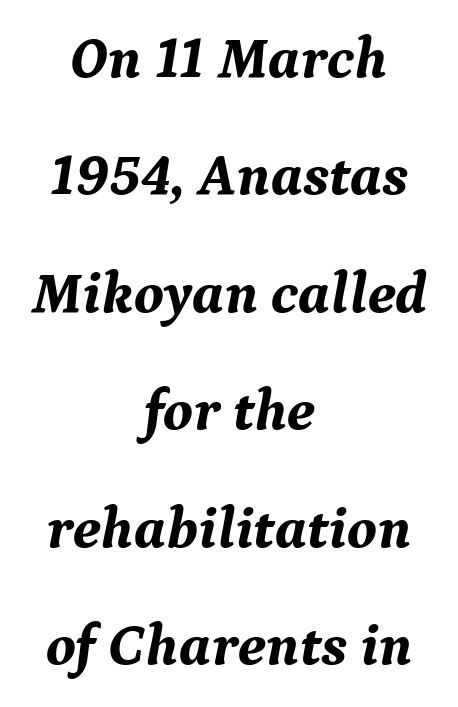
The image shows 59 px bold serif type, italic (leaning right); set centered, loose line spacing (1.99x), normal letter spacing, not underlined; medium stroke contrast and a medium x-height.
